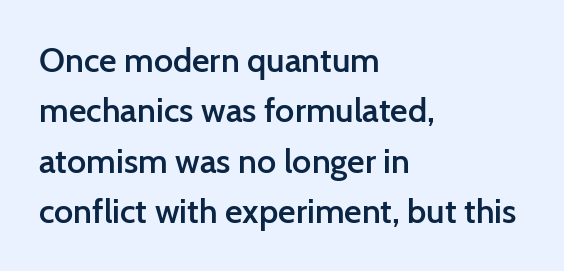
{"serif": "no", "italic": "no", "bold": "semi", "weight": "semibold", "width": "normal", "stroke_contrast": "low", "x_height": "medium", "monospaced": "no", "underline": "no", "align": "left", "line_spacing": "normal", "line_spacing_ratio": 1.48, "letter_spacing": "normal", "letter_spacing_em": 0.0, "glyph_px": 34}
